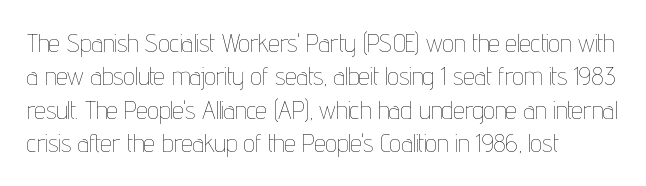
Notice how the stems are strictly vertical — no italics here. Clear beneath every line of the passage. Compared with typical paragraphs, the rows here are spaced about the same. The letters look calm and open, with moderate or lighter stems. Spacing between characters is what you'd get straight out of the box.
